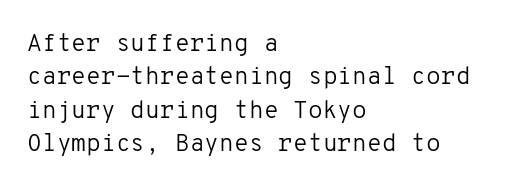
{"italic": "no", "bold": "no", "underline": "no", "align": "left", "line_spacing": "normal", "line_spacing_ratio": 1.39, "letter_spacing": "normal", "letter_spacing_em": 0.0, "glyph_px": 24}
